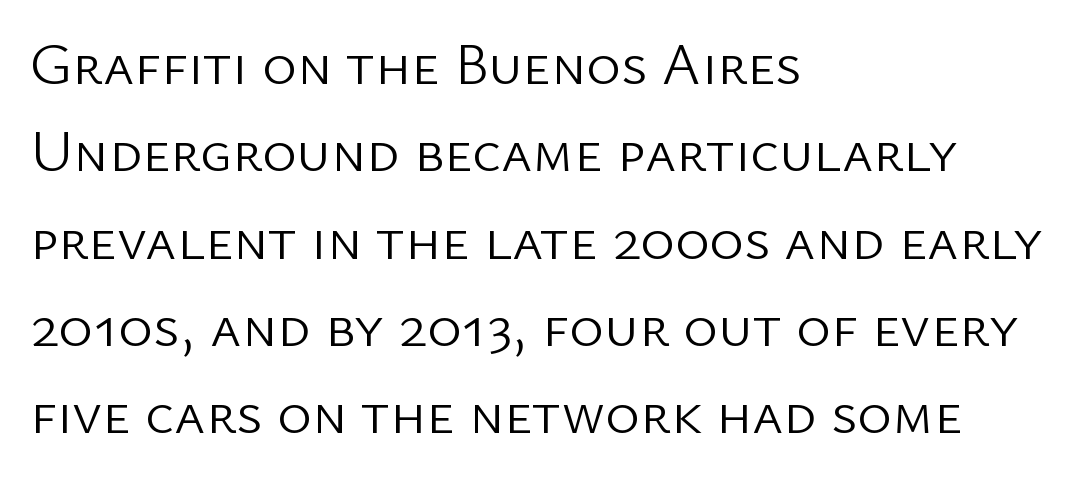
Q: Is the text bold? A: No.
Q: Is the text italic (slanted)? A: No, it is upright.
Q: Is the typeface a serif or a sans-serif typeface? A: Sans-serif.
Q: Is the text underlined? A: No.
Q: How is the paragraph aligned? A: Left-aligned.
Q: Is the spacing between letters normal or unusually wide? A: Normal.
Q: Is the spacing between lines tight, normal or loose? A: Normal.
Q: Width (condensed, normal, or wide)? A: Normal.
Q: Stroke contrast? A: Low.
Q: x-height? A: Medium.
Q: Monospaced? A: No.
